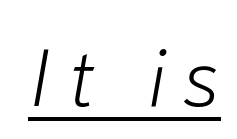
The image shows 80 px light type, italic (leaning right); set underlined; low stroke contrast and a medium x-height.
